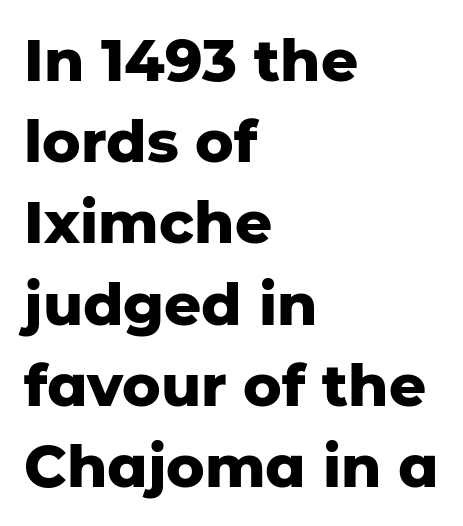
The image shows 58 px heavy sans-serif type, upright; set left-aligned, normal line spacing (1.4x), normal letter spacing, not underlined; low stroke contrast and a medium x-height.
